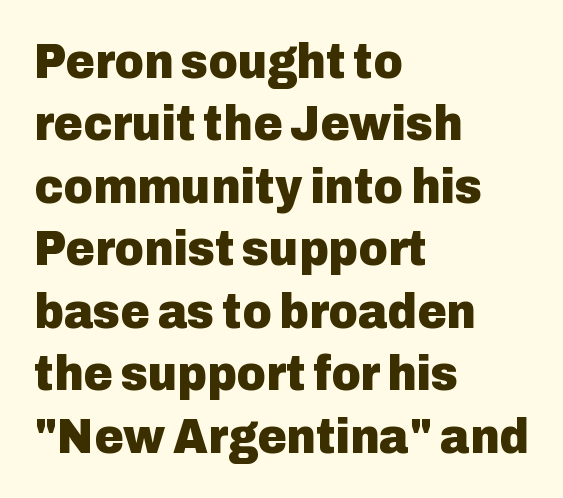
Clear beneath every line of the passage. Horizontal bands of white between lines are of average thickness. Stroke thickness is high; the sample reads as a true bold. There is no visible air inserted between adjacent glyphs. Look at the bottom of the vertical strokes: they stop flat, with no serifs. Rendered with straight, roman letterforms.
